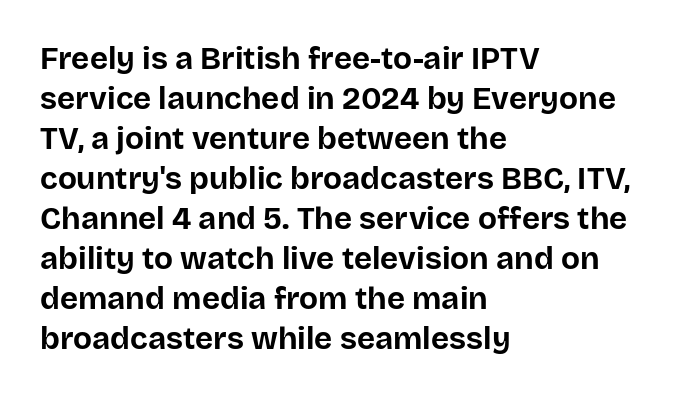
If you drew a line through each stem, it would be perfectly vertical. You could call the tracking neutral — neither tight nor loose. Plain, unruled lines of type. In CSS terms this would be text-align: left. Pretty heavy lettering here — definitely bold. Proportional: the letters do not fall into vertical columns.
